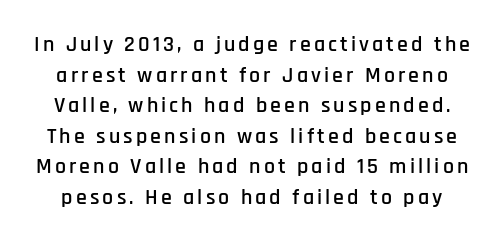
Q: Is the text italic (slanted)? A: No, it is upright.
Q: Is the text underlined? A: No.
Q: Is the spacing between lines tight, normal or loose? A: Normal.
